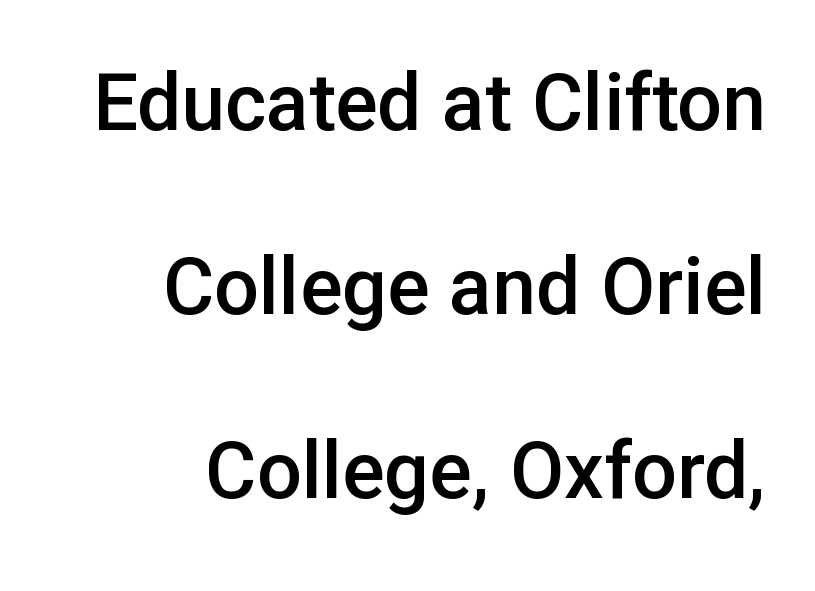
{"serif": "no", "italic": "no", "bold": "semi", "weight": "semibold", "width": "normal", "stroke_contrast": "low", "x_height": "medium", "monospaced": "no", "underline": "no", "align": "right", "line_spacing": "loose", "line_spacing_ratio": 2.33, "letter_spacing": "normal", "letter_spacing_em": 0.0, "glyph_px": 79}
